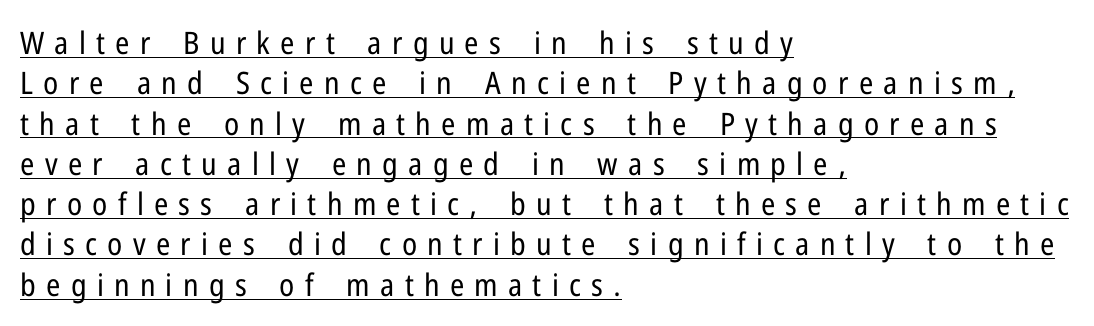
{"serif": "no", "italic": "no", "bold": "no", "weight": "regular", "width": "condensed", "stroke_contrast": "low", "x_height": "medium", "monospaced": "no", "underline": "yes", "align": "left", "line_spacing": "normal", "line_spacing_ratio": 1.3, "letter_spacing": "wide", "letter_spacing_em": 0.33, "glyph_px": 31}
